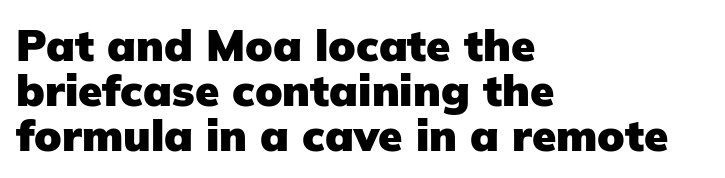
{"serif": "no", "italic": "no", "bold": "yes", "weight": "heavy", "width": "normal", "stroke_contrast": "low", "x_height": "medium", "monospaced": "no", "underline": "no", "align": "left", "line_spacing": "tight", "line_spacing_ratio": 1.02, "letter_spacing": "normal", "letter_spacing_em": 0.0, "glyph_px": 44}
